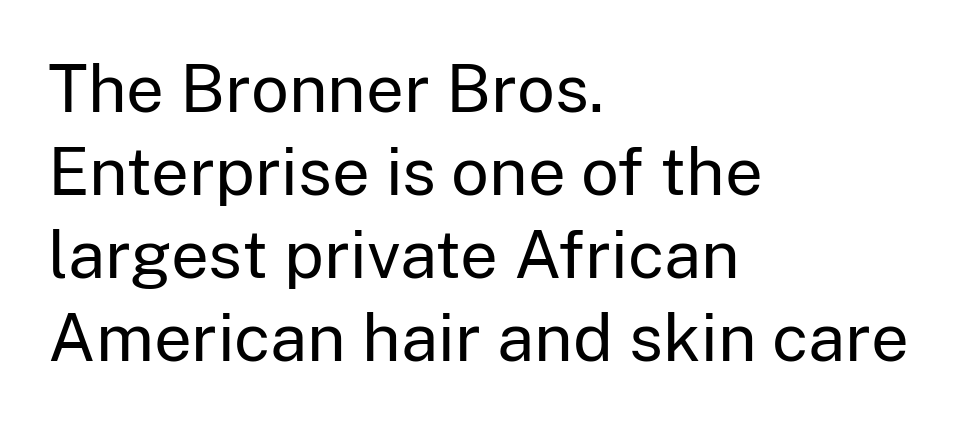
The image shows 67 px regular-weight sans-serif type, upright; set left-aligned, line spacing 1.24x, normal letter spacing, not underlined; low stroke contrast and a medium x-height.
